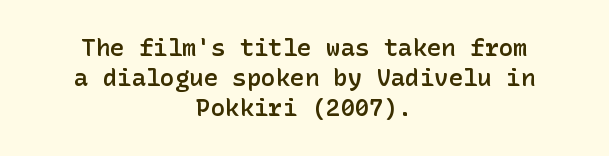
The image shows 24 px text type, upright; set centered, normal line spacing (1.26x), normal letter spacing, not underlined.
